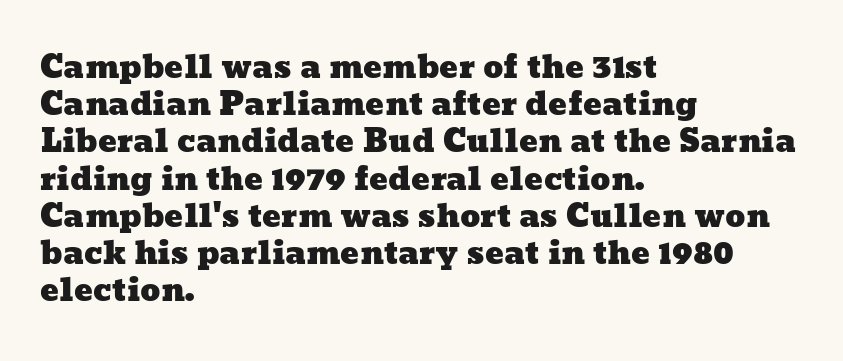
The image shows 31 px wide type; set left-aligned, line spacing 1.2x, normal letter spacing, not underlined; low stroke contrast and a medium x-height.
